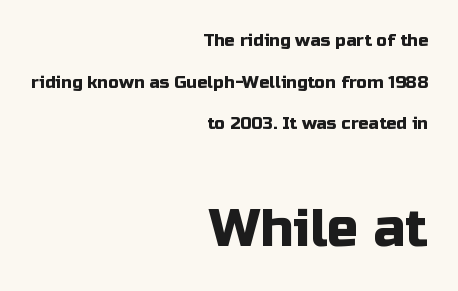
Q: Is the text italic (slanted)? A: No, it is upright.
Q: Is the typeface a serif or a sans-serif typeface? A: Sans-serif.
Q: Is the text underlined? A: No.
Q: How is the paragraph aligned? A: Right-aligned.
Q: Is the spacing between letters normal or unusually wide? A: Normal.
Q: Is the spacing between lines tight, normal or loose? A: Loose.
Q: Which block of text is set in a larger size, the first (top) or the second (bottom)? A: The second (bottom) one.
Q: Width (condensed, normal, or wide)? A: Normal.
Q: Stroke contrast? A: Low.
Q: x-height? A: Medium.
Q: Monospaced? A: No.
